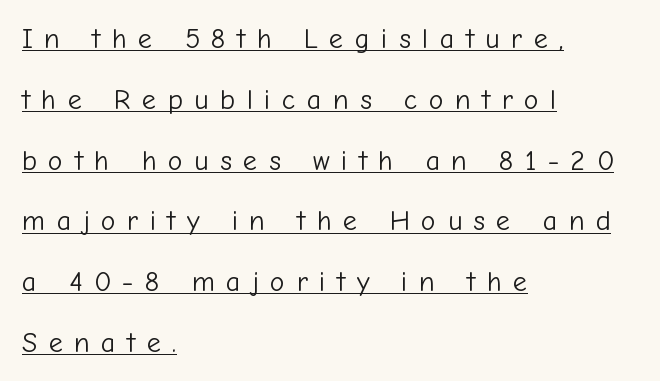
Honestly, the letter spacing is so wide it's the main thing you notice. Has an underline been added? It has. Regarding leading, the lines here are spaced well apart. This reads as an unemphasized weight, regular at the heaviest. If you drew a line through each stem, it would be perfectly vertical. The compositor pushed each line to the left boundary.
